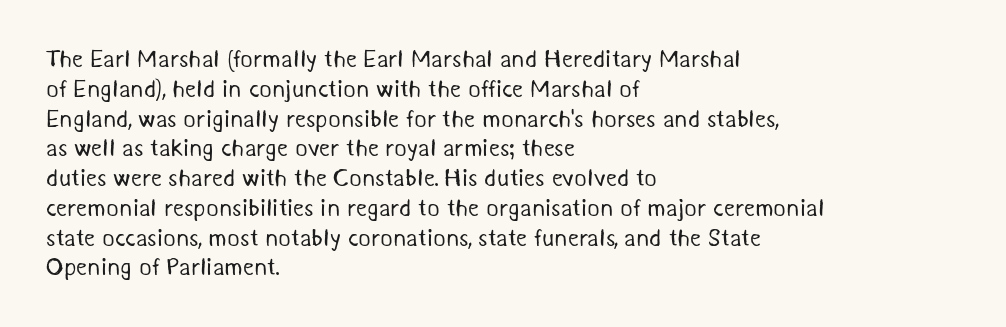
The image shows 24 px text type; set left-aligned, line spacing 1.24x, normal letter spacing, not underlined.
